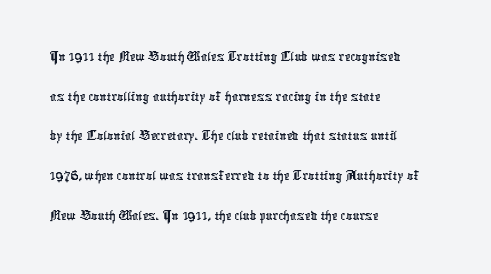
{"serif": "no", "width": "condensed", "stroke_contrast": "low", "x_height": "medium", "monospaced": "no", "underline": "no", "align": "left", "line_spacing_ratio": 1.24, "letter_spacing": "normal", "letter_spacing_em": 0.0, "glyph_px": 32}
